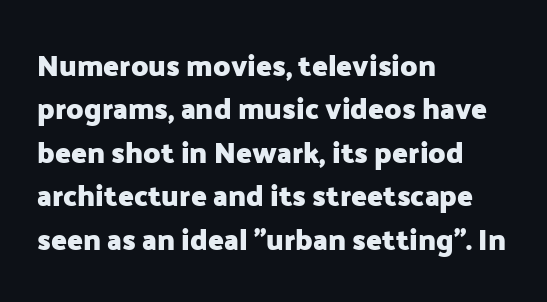
Q: Is the text bold? A: Yes.
Q: Is the text italic (slanted)? A: No, it is upright.
Q: Is the typeface a serif or a sans-serif typeface? A: Sans-serif.
Q: Is the text underlined? A: No.
Q: How is the paragraph aligned? A: Left-aligned.
Q: Is the spacing between letters normal or unusually wide? A: Normal.
Q: Is the spacing between lines tight, normal or loose? A: Normal.
Q: Width (condensed, normal, or wide)? A: Normal.
Q: Stroke contrast? A: Low.
Q: x-height? A: Medium.
Q: Monospaced? A: No.
